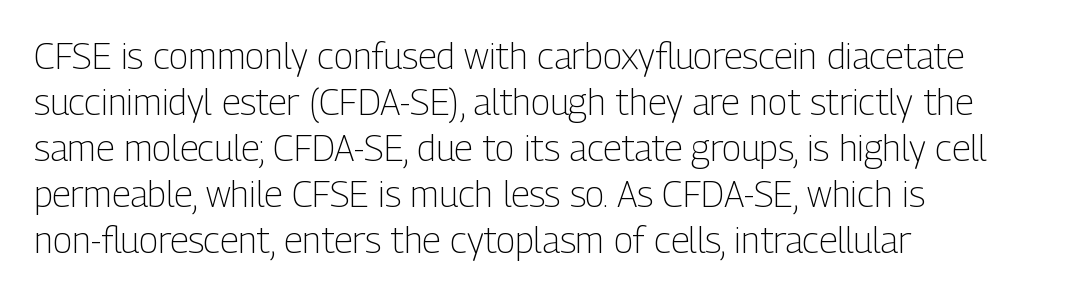
The face looks like a standard text weight, possibly lighter. Honestly, the row spacing looks completely unremarkable. Between one letter and the next there's only the usual sliver of space. The setting favours the left margin, as ordinary paragraphs usually do.
